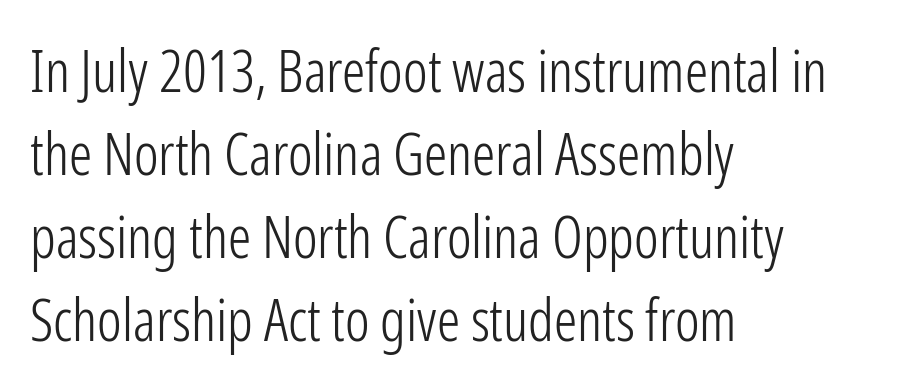
{"serif": "no", "italic": "no", "bold": "no", "weight": "light", "width": "condensed", "stroke_contrast": "low", "x_height": "medium", "monospaced": "no", "underline": "no", "align": "left", "line_spacing": "normal", "line_spacing_ratio": 1.43, "letter_spacing": "normal", "letter_spacing_em": 0.0, "glyph_px": 58}
